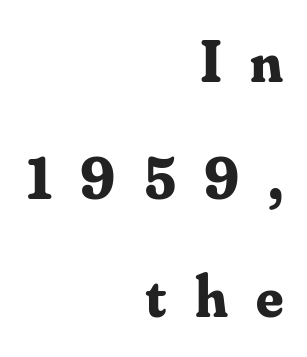
The block of text is sparse from top to bottom, with ample space between rows. Varying glyph widths throughout — classic text-font behaviour. The sample has been set heavy, in full bold. Honestly, the letter spacing is so wide it's the main thing you notice. The text block is weighted toward the right margin, trailing off unevenly leftward.
